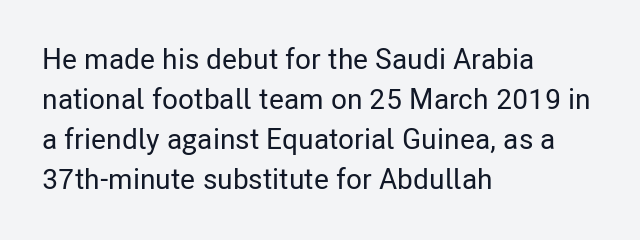
Q: Is the text italic (slanted)? A: No, it is upright.
Q: Is the typeface a serif or a sans-serif typeface? A: Sans-serif.
Q: Is the text underlined? A: No.
Q: How is the paragraph aligned? A: Left-aligned.
Q: Is the spacing between letters normal or unusually wide? A: Normal.
Q: Is the spacing between lines tight, normal or loose? A: Normal.
Q: Width (condensed, normal, or wide)? A: Condensed.
Q: Stroke contrast? A: Low.
Q: x-height? A: Medium.
Q: Monospaced? A: No.
